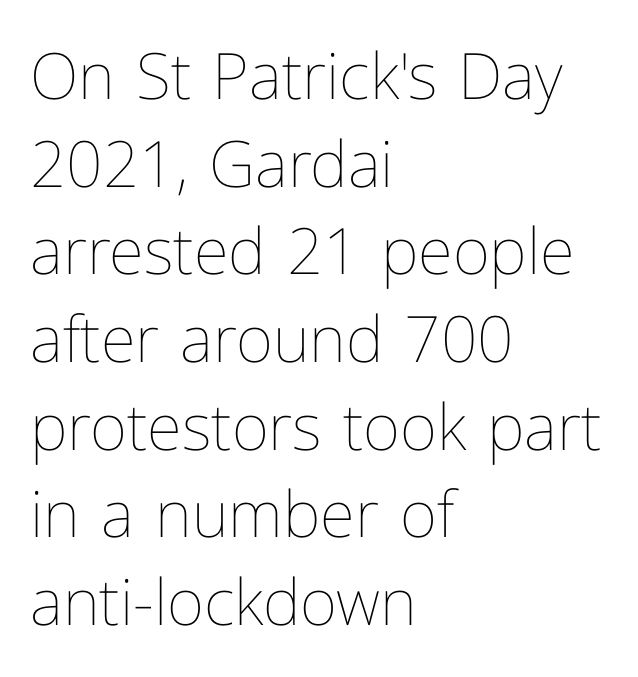
{"italic": "no", "bold": "no", "weight": "thin", "width": "normal", "stroke_contrast": "low", "x_height": "medium", "monospaced": "no", "underline": "no", "align": "left", "line_spacing": "normal", "line_spacing_ratio": 1.37, "letter_spacing": "normal", "letter_spacing_em": 0.0, "glyph_px": 64}
